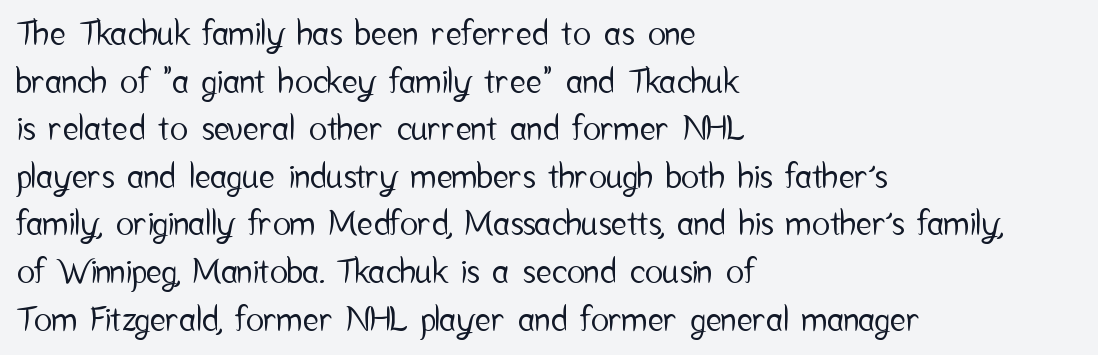
The typeface chosen for these lines omits serifs. This sample keeps an unexceptional amount of space between lines. Letter spacing: default. Teacher's note: observe the even left margin — that is flush-left alignment. The rendering uses natural spacing where letterforms have individual widths.
